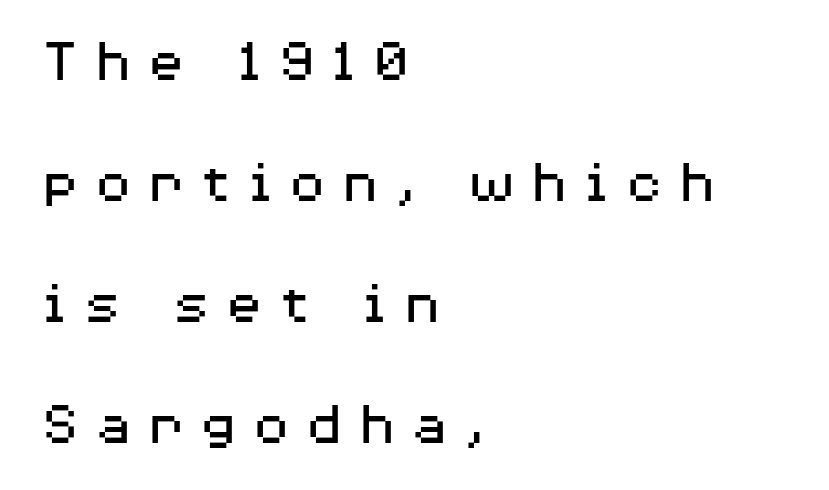
{"serif": "no", "italic": "no", "bold": "no", "weight": "regular", "width": "wide", "stroke_contrast": "medium", "x_height": "medium", "monospaced": "no", "underline": "no", "align": "left", "line_spacing": "loose", "line_spacing_ratio": 1.92, "letter_spacing": "wide", "letter_spacing_em": 0.23, "glyph_px": 63}
